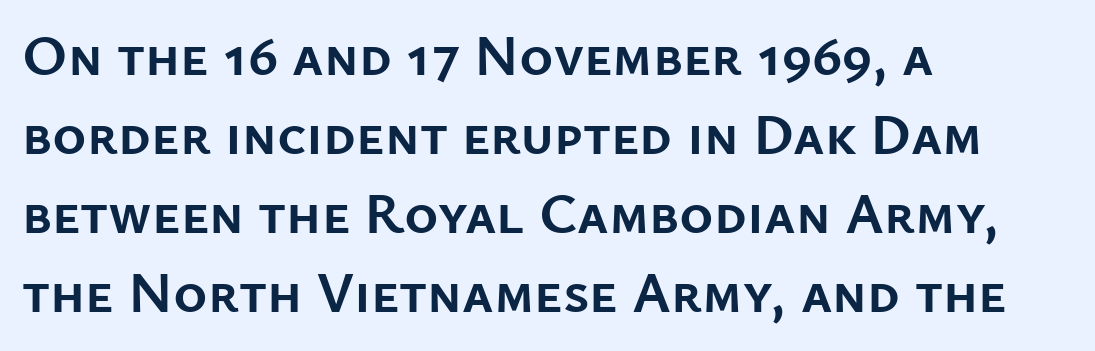
The image shows 58 px semibold sans-serif type, upright; set left-aligned, normal line spacing (1.36x), normal letter spacing, not underlined; low stroke contrast and a medium x-height.
